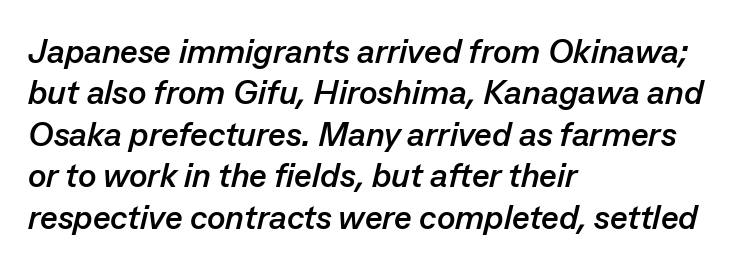
Unmarked baselines from the first word to the last. The lines are quadded left. The letters advance in unequal steps, a hallmark of proportional type. Glyph-to-glyph distance matches everyday printed text. Emphasis-style slanted type is in use. The font is running at its bold setting.
